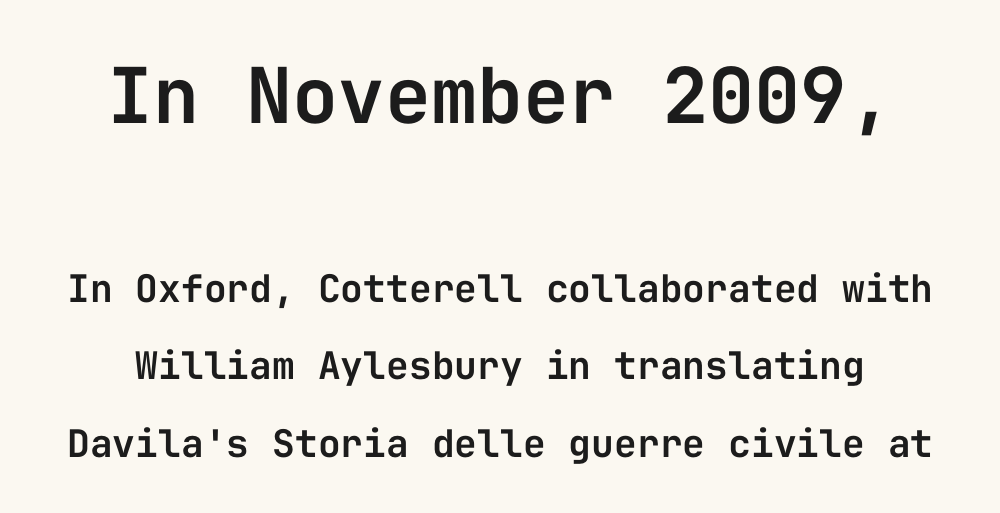
Q: Is the text italic (slanted)? A: No, it is upright.
Q: Is the typeface a serif or a sans-serif typeface? A: Sans-serif.
Q: Is the text underlined? A: No.
Q: Is the spacing between letters normal or unusually wide? A: Normal.
Q: Is the spacing between lines tight, normal or loose? A: Loose.
Q: Which block of text is set in a larger size, the first (top) or the second (bottom)? A: The first (top) one.
Q: Width (condensed, normal, or wide)? A: Normal.
Q: Stroke contrast? A: Low.
Q: x-height? A: Medium.
Q: Monospaced? A: Yes.
